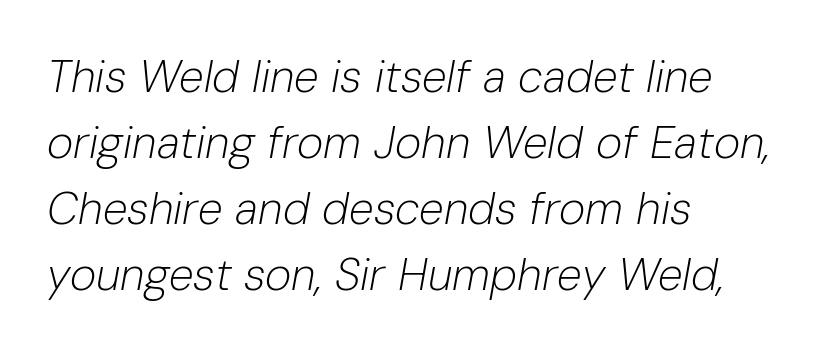
{"italic": "yes", "lean": "right", "slant_degrees": 10, "bold": "no", "weight": "light", "width": "normal", "stroke_contrast": "low", "x_height": "medium", "monospaced": "no", "underline": "no", "align": "left", "line_spacing": "normal", "line_spacing_ratio": 1.47, "letter_spacing": "normal", "letter_spacing_em": 0.0, "glyph_px": 45}
